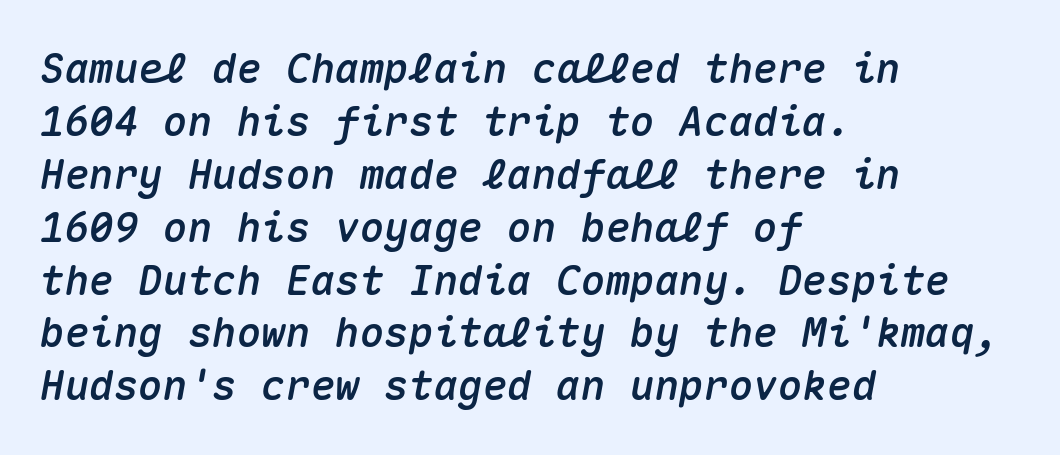
Q: Is the text italic (slanted)? A: Yes, it leans right by about 10 degrees.
Q: Is the text underlined? A: No.
Q: How is the paragraph aligned? A: Left-aligned.
Q: Is the spacing between letters normal or unusually wide? A: Normal.
Q: Is the spacing between lines tight, normal or loose? A: Normal.
Q: Width (condensed, normal, or wide)? A: Normal.
Q: Stroke contrast? A: Medium.
Q: x-height? A: Medium.
Q: Monospaced? A: Yes.
